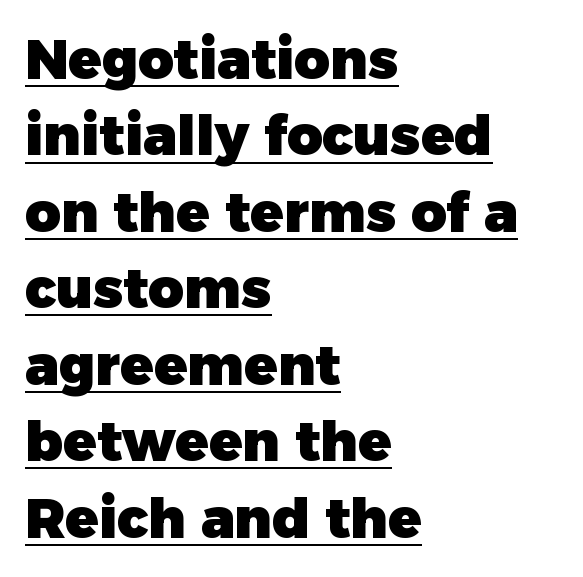
Q: Is the text bold? A: Yes.
Q: Is the text italic (slanted)? A: No, it is upright.
Q: Is the typeface a serif or a sans-serif typeface? A: Sans-serif.
Q: Is the text underlined? A: Yes.
Q: How is the paragraph aligned? A: Left-aligned.
Q: Is the spacing between letters normal or unusually wide? A: Normal.
Q: Is the spacing between lines tight, normal or loose? A: Normal.
Q: Width (condensed, normal, or wide)? A: Normal.
Q: Stroke contrast? A: Low.
Q: x-height? A: Medium.
Q: Monospaced? A: No.
